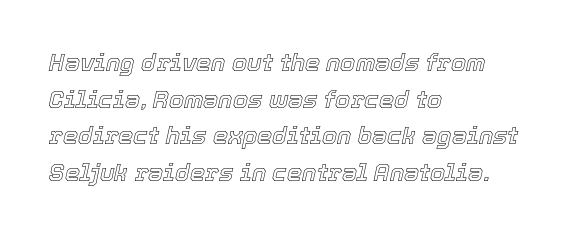
The image shows 24 px text type, italic (leaning right); set left-aligned, normal line spacing (1.53x), normal letter spacing, not underlined.
